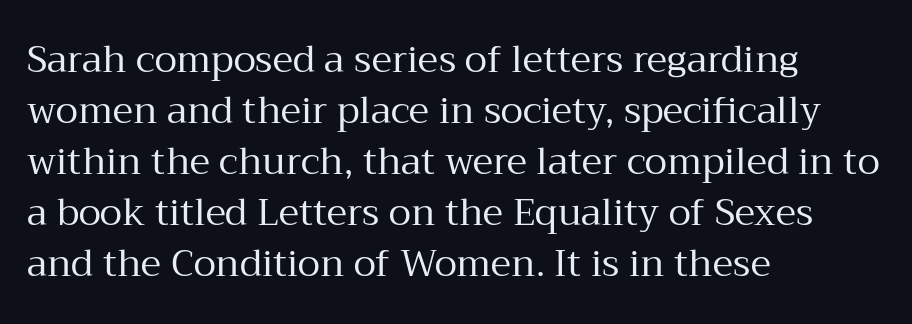
{"serif": "yes", "italic": "no", "bold": "no", "weight": "regular", "width": "normal", "stroke_contrast": "medium", "x_height": "medium", "monospaced": "no", "underline": "no", "align": "left", "line_spacing": "normal", "line_spacing_ratio": 1.38, "letter_spacing": "normal", "letter_spacing_em": 0.0, "glyph_px": 37}
